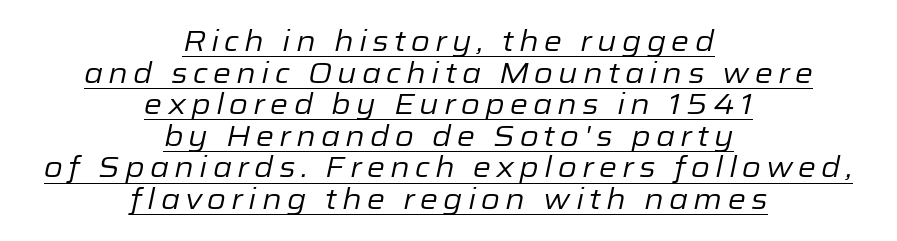
Q: Is the text bold? A: No.
Q: Is the text italic (slanted)? A: Yes, it leans right by about 12 degrees.
Q: Is the text underlined? A: Yes.
Q: How is the paragraph aligned? A: Centered.
Q: Is the spacing between lines tight, normal or loose? A: Tight.
Q: Width (condensed, normal, or wide)? A: Normal.
Q: Stroke contrast? A: Low.
Q: x-height? A: Medium.
Q: Monospaced? A: No.
